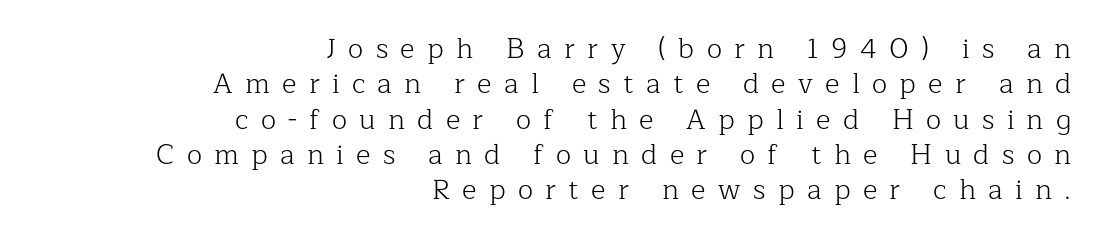
The image shows 28 px light serif type, upright; set right-aligned, normal line spacing (1.26x), unusually wide letter spacing (+0.44 em), not underlined; low stroke contrast and a medium x-height.
